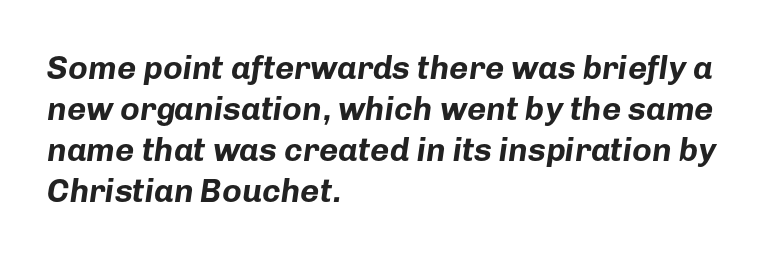
Q: Is the text bold? A: Yes.
Q: Is the text italic (slanted)? A: Yes, it leans right by about 8 degrees.
Q: Is the text underlined? A: No.
Q: How is the paragraph aligned? A: Left-aligned.
Q: Is the spacing between letters normal or unusually wide? A: Normal.
Q: Width (condensed, normal, or wide)? A: Normal.
Q: Stroke contrast? A: Low.
Q: x-height? A: Medium.
Q: Monospaced? A: No.
